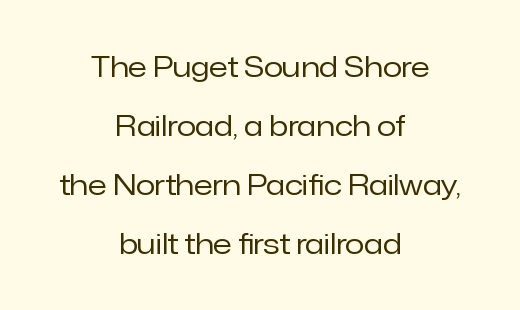
Notice how the stems are strictly vertical — no italics here. In CSS terms this would be text-align: center. Heft: none added — not bold. Does the type have serifs? No, each stem ends abruptly.
